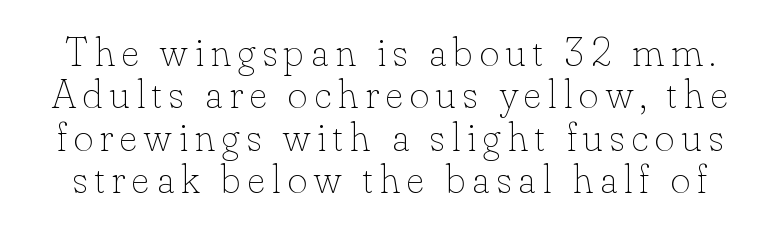
The image shows 42 px thin type, upright; set tight line spacing (1.01x), not underlined; low stroke contrast and a small x-height.
